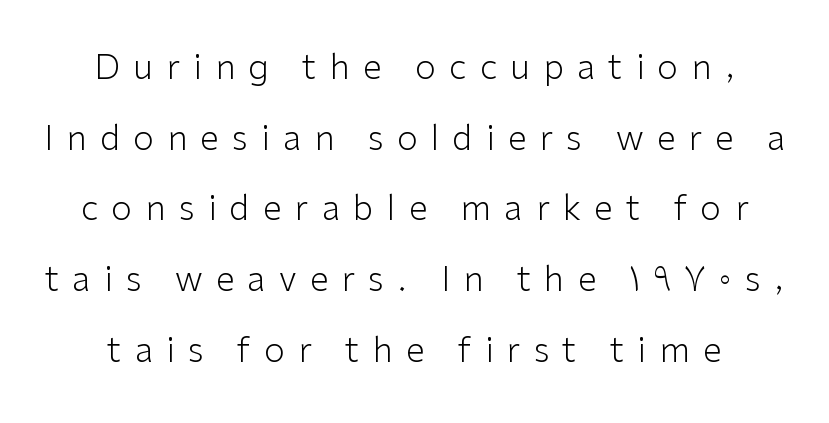
Display-style spreading of the glyphs; the letterfit is very open. Heaviness? Minimal to ordinary, like unemphasized prose. Spacing verdict: proportional, widths tailored to each character. Letters rest on an invisible, unmarked baseline. To sum up the face: it is a sans, with no serifs.
